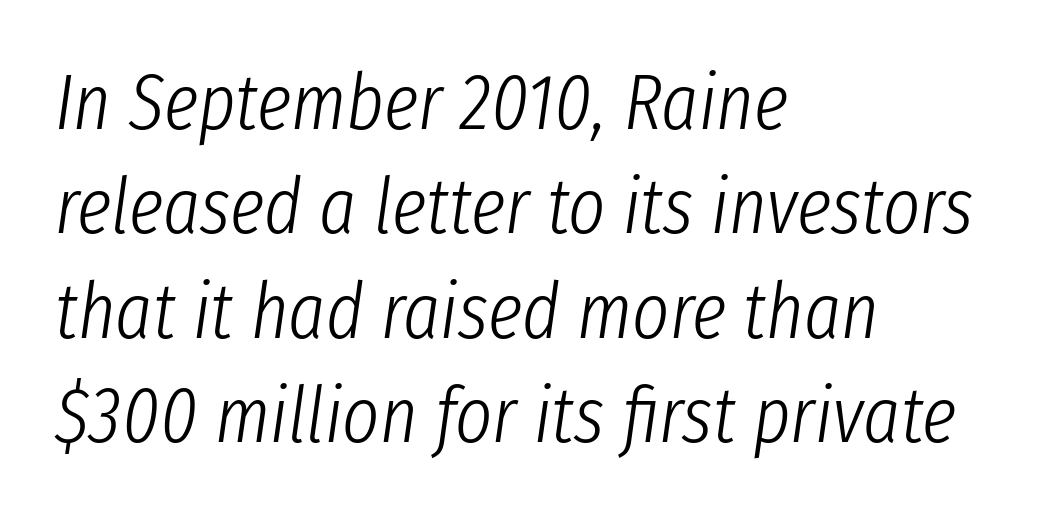
{"italic": "yes", "lean": "right", "slant_degrees": 8, "bold": "no", "weight": "light", "width": "condensed", "stroke_contrast": "low", "x_height": "medium", "monospaced": "no", "underline": "no", "align": "left", "line_spacing": "normal", "line_spacing_ratio": 1.32, "letter_spacing": "normal", "letter_spacing_em": 0.0, "glyph_px": 79}
